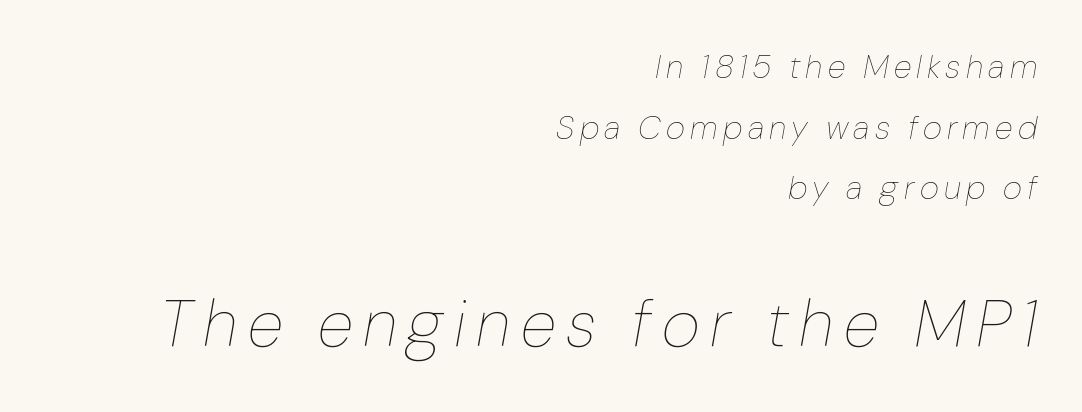
Q: Is the text bold? A: No.
Q: Is the text italic (slanted)? A: Yes, it leans right by about 10 degrees.
Q: Is the text underlined? A: No.
Q: How is the paragraph aligned? A: Right-aligned.
Q: Which block of text is set in a larger size, the first (top) or the second (bottom)? A: The second (bottom) one.
Q: Width (condensed, normal, or wide)? A: Normal.
Q: Stroke contrast? A: Low.
Q: x-height? A: Medium.
Q: Monospaced? A: No.
